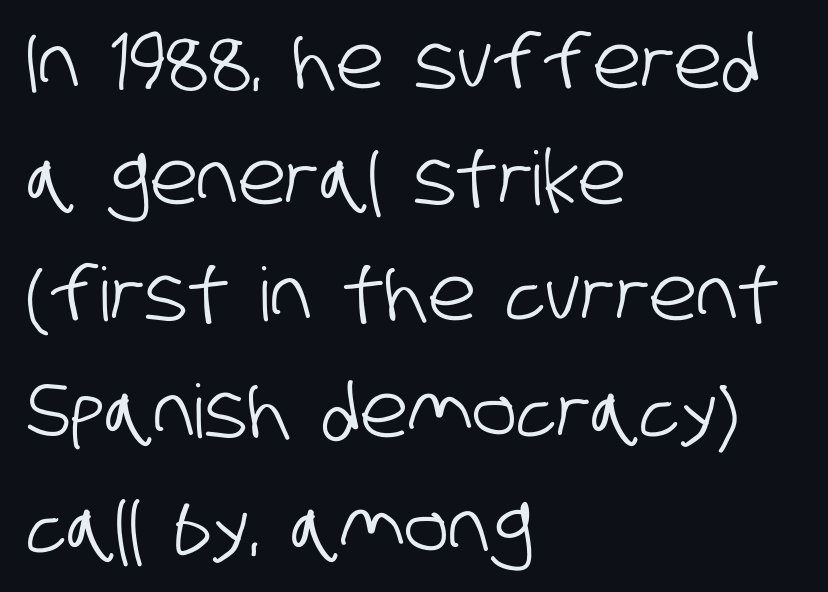
The image shows 74 px condensed sans-serif type; set left-aligned, normal line spacing (1.57x), normal letter spacing, not underlined; low stroke contrast and a large x-height.
